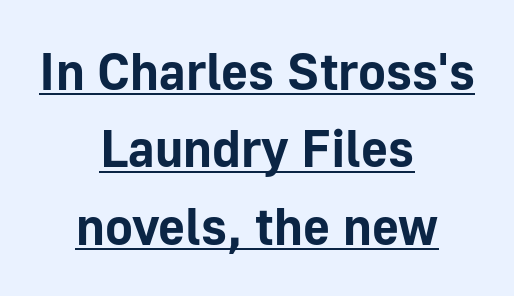
{"serif": "no", "italic": "no", "bold": "yes", "weight": "bold", "width": "normal", "stroke_contrast": "low", "x_height": "medium", "monospaced": "no", "underline": "yes", "align": "center", "line_spacing": "normal", "line_spacing_ratio": 1.49, "letter_spacing": "normal", "letter_spacing_em": 0.0, "glyph_px": 52}
